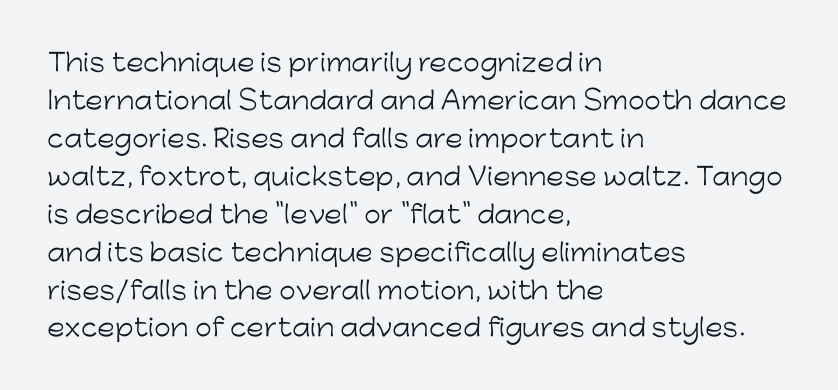
Q: Is the text bold? A: No.
Q: Is the text italic (slanted)? A: No, it is upright.
Q: Is the text underlined? A: No.
Q: How is the paragraph aligned? A: Left-aligned.
Q: Is the spacing between letters normal or unusually wide? A: Normal.
Q: Is the spacing between lines tight, normal or loose? A: Normal.
